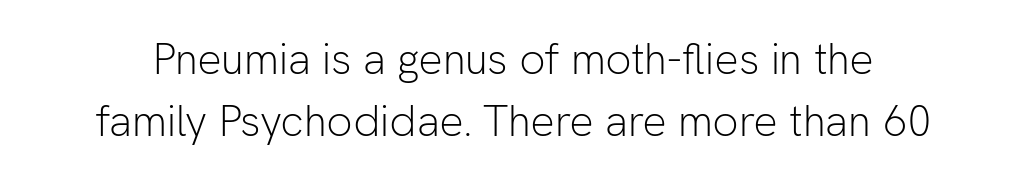
{"serif": "no", "italic": "no", "bold": "no", "weight": "light", "width": "normal", "stroke_contrast": "low", "x_height": "medium", "monospaced": "no", "underline": "no", "line_spacing": "normal", "line_spacing_ratio": 1.45, "letter_spacing": "normal", "letter_spacing_em": 0.0, "glyph_px": 43}
